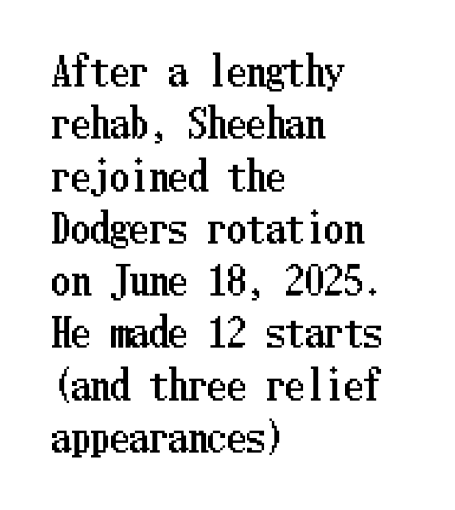
Q: Is the text italic (slanted)? A: No, it is upright.
Q: Is the text underlined? A: No.
Q: How is the paragraph aligned? A: Left-aligned.
Q: Is the spacing between letters normal or unusually wide? A: Normal.
Q: Is the spacing between lines tight, normal or loose? A: Normal.
Q: Width (condensed, normal, or wide)? A: Condensed.
Q: Stroke contrast? A: Low.
Q: x-height? A: Medium.
